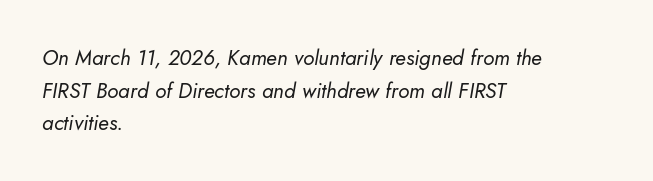
Each word holds together tightly as a unit, with standard inter-letter gaps. Is this a heavy cut? Hardly; it is regular or lighter. This sample keeps an unexceptional amount of space between lines. Compared with ordinary roman type, these characters are visibly tilted. Every row of glyphs begins at an identical x-position on the left.
